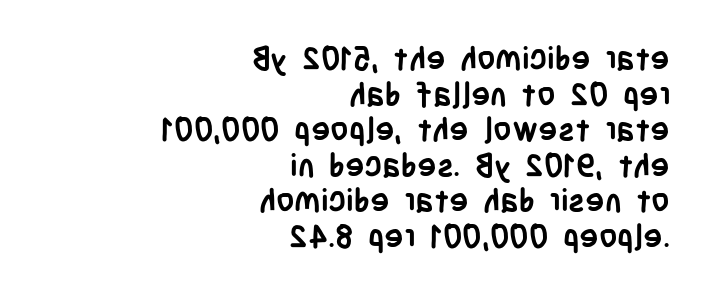
The image shows 32 px semibold, condensed sans-serif type, upright; set right-aligned, tight line spacing (1.11x), normal letter spacing, not underlined; low stroke contrast and a large x-height.
